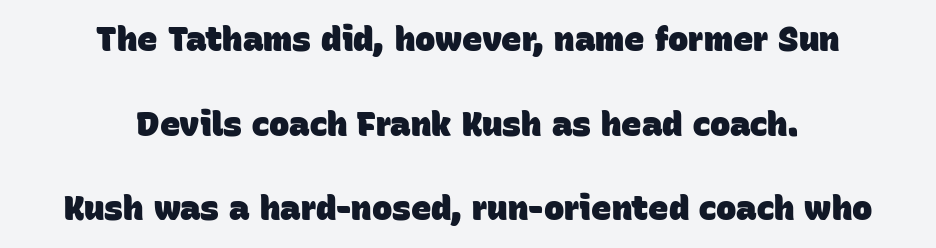
{"serif": "no", "bold": "yes", "weight": "heavy", "width": "normal", "stroke_contrast": "low", "x_height": "large", "monospaced": "no", "underline": "no", "align": "center", "line_spacing": "loose", "line_spacing_ratio": 2.49, "letter_spacing": "normal", "letter_spacing_em": 0.0, "glyph_px": 34}
